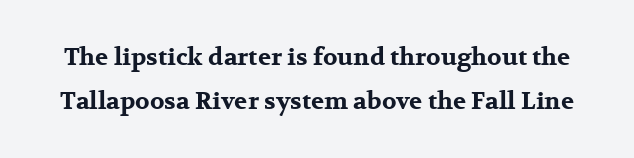
{"italic": "no", "bold": "yes", "underline": "no", "line_spacing_ratio": 1.83, "letter_spacing": "normal", "letter_spacing_em": 0.0, "glyph_px": 24}
